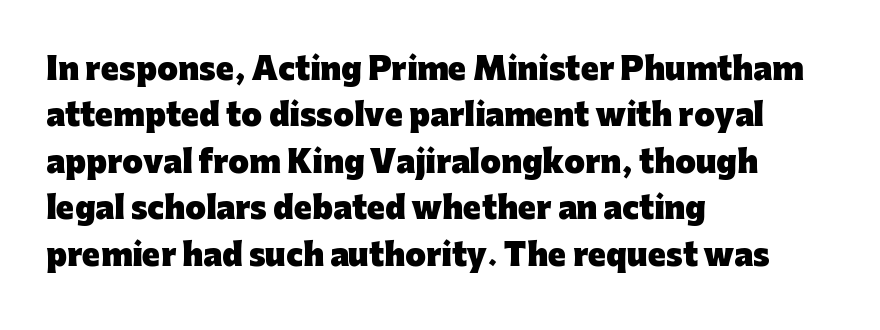
Q: Is the text bold? A: Yes.
Q: Is the text italic (slanted)? A: No, it is upright.
Q: Is the typeface a serif or a sans-serif typeface? A: Sans-serif.
Q: Is the text underlined? A: No.
Q: How is the paragraph aligned? A: Left-aligned.
Q: Is the spacing between letters normal or unusually wide? A: Normal.
Q: Is the spacing between lines tight, normal or loose? A: Normal.
Q: Width (condensed, normal, or wide)? A: Normal.
Q: Stroke contrast? A: Low.
Q: x-height? A: Medium.
Q: Monospaced? A: No.
